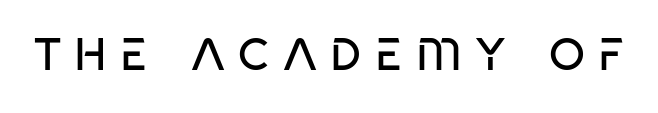
You could only call the tracking loose — the letters float apart. Caption: face not bold, strokes unweighted. Nobody drew a line under any word here. What kind of face is this? One without serifs — a sans. The passage shown is typed in a proportional face where columns would drift.
